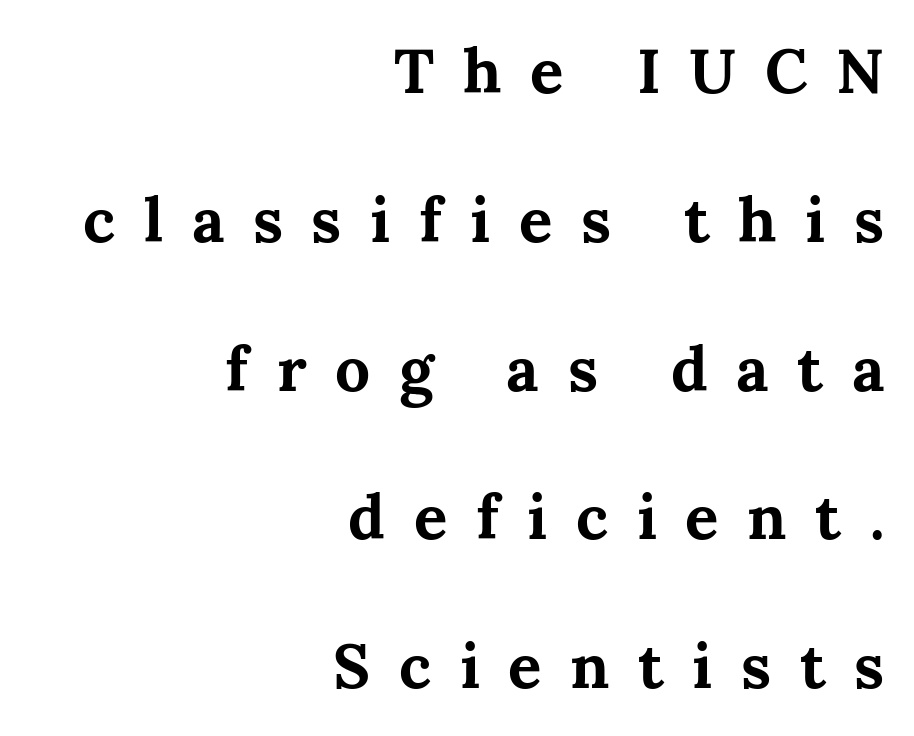
The image shows 62 px bold serif type, upright; set right-aligned, loose line spacing (2.4x), unusually wide letter spacing (+0.46 em), not underlined; medium stroke contrast and a medium x-height.
